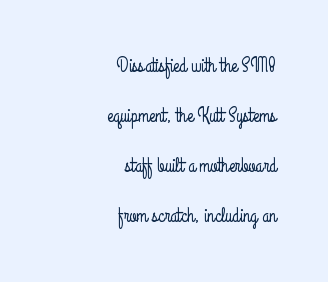
{"underline": "no", "align": "right", "line_spacing": "loose", "line_spacing_ratio": 2.5, "letter_spacing": "normal", "letter_spacing_em": 0.0, "glyph_px": 20}
